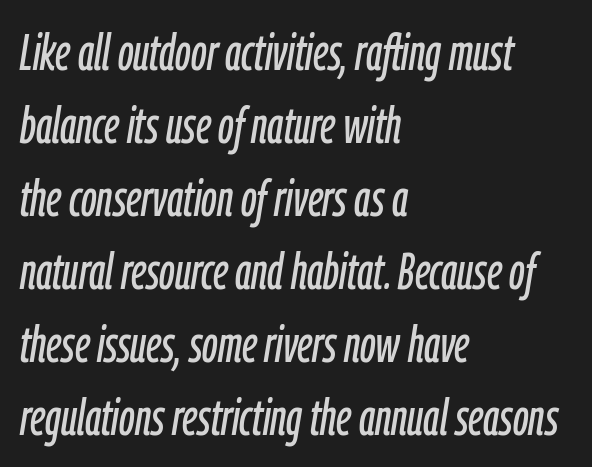
Q: Is the text italic (slanted)? A: Yes, it leans right by about 9 degrees.
Q: Is the text underlined? A: No.
Q: How is the paragraph aligned? A: Left-aligned.
Q: Is the spacing between letters normal or unusually wide? A: Normal.
Q: Is the spacing between lines tight, normal or loose? A: Normal.
Q: Width (condensed, normal, or wide)? A: Condensed.
Q: Stroke contrast? A: Low.
Q: x-height? A: Medium.
Q: Monospaced? A: No.
